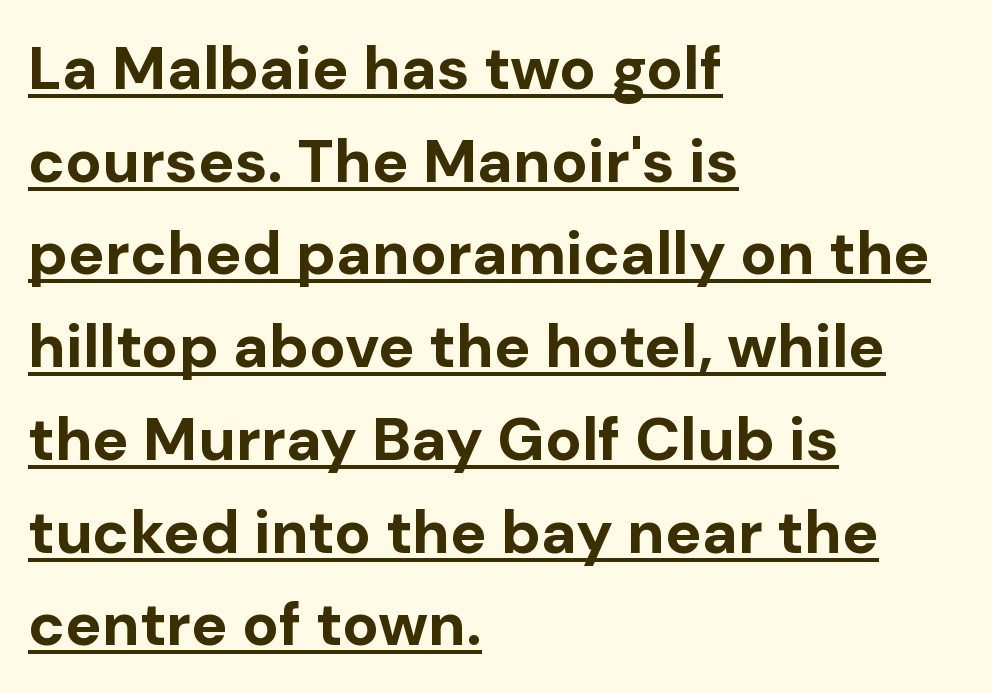
{"serif": "no", "italic": "no", "bold": "yes", "weight": "bold", "width": "normal", "stroke_contrast": "low", "x_height": "medium", "monospaced": "no", "underline": "yes", "align": "left", "line_spacing": "normal", "line_spacing_ratio": 1.52, "letter_spacing": "normal", "letter_spacing_em": 0.0, "glyph_px": 61}
